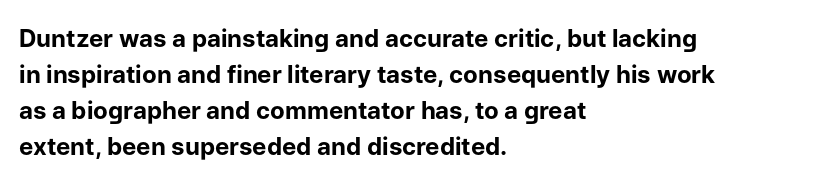
The image shows 24 px bold type, upright; set left-aligned, normal line spacing (1.5x), normal letter spacing, not underlined.
